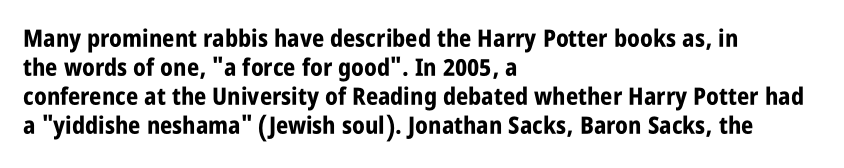
Q: Is the text bold? A: Yes.
Q: Is the text italic (slanted)? A: No, it is upright.
Q: Is the text underlined? A: No.
Q: How is the paragraph aligned? A: Left-aligned.
Q: Is the spacing between letters normal or unusually wide? A: Normal.
